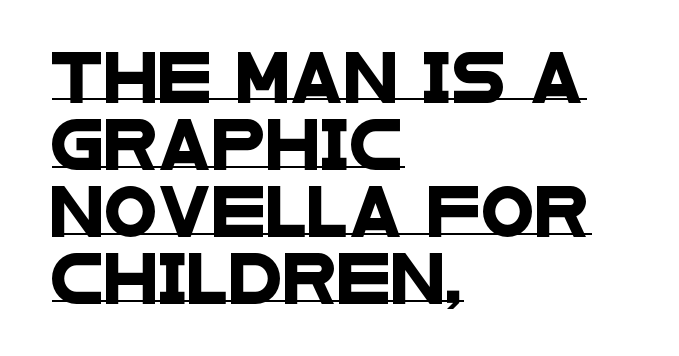
Regarding serifs, this sample does without them. Characters follow at the spacing the type designer built in. This sample is left-justified, so line endings fall wherever the words run out. Baseline-to-baseline distance is the conventional proportion of letter height. The words here are underlined. Looks like regular typesetting: each glyph gets only the width it needs.
